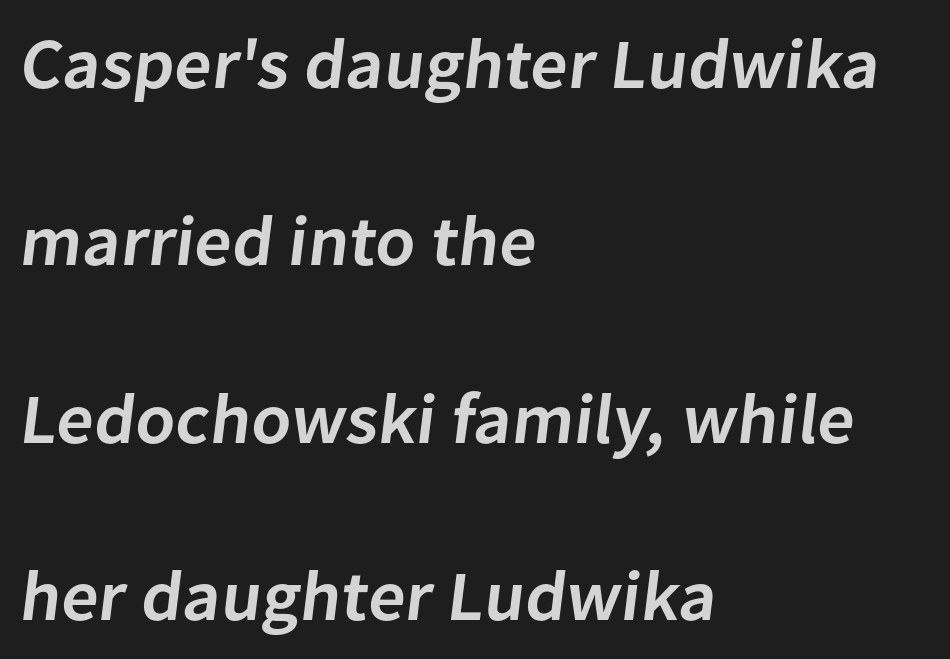
Q: Is the text bold? A: Semi-bold.
Q: Is the typeface a serif or a sans-serif typeface? A: Sans-serif.
Q: Is the text underlined? A: No.
Q: How is the paragraph aligned? A: Left-aligned.
Q: Is the spacing between letters normal or unusually wide? A: Normal.
Q: Is the spacing between lines tight, normal or loose? A: Loose.
Q: Width (condensed, normal, or wide)? A: Normal.
Q: Stroke contrast? A: Low.
Q: x-height? A: Medium.
Q: Monospaced? A: No.
